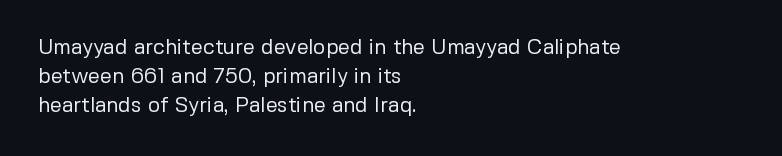
Q: Is the text bold? A: No.
Q: Is the text italic (slanted)? A: No, it is upright.
Q: Is the text underlined? A: No.
Q: How is the paragraph aligned? A: Left-aligned.
Q: Is the spacing between letters normal or unusually wide? A: Normal.
Q: Is the spacing between lines tight, normal or loose? A: Normal.
